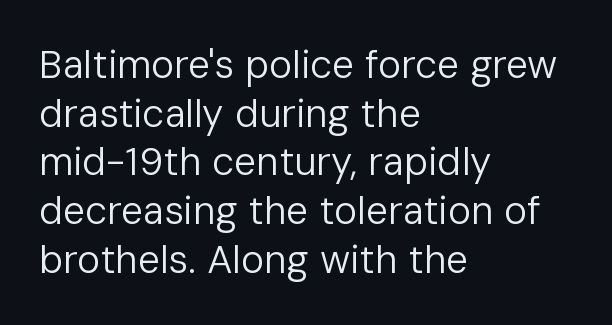
The image shows 39 px regular-weight sans-serif type, upright; set left-aligned, normal line spacing (1.25x), normal letter spacing, not underlined; low stroke contrast and a medium x-height.
